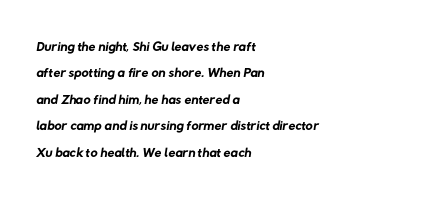
Q: Is the text bold? A: No.
Q: Is the text underlined? A: No.
Q: How is the paragraph aligned? A: Left-aligned.
Q: Is the spacing between letters normal or unusually wide? A: Normal.
Q: Is the spacing between lines tight, normal or loose? A: Normal.
